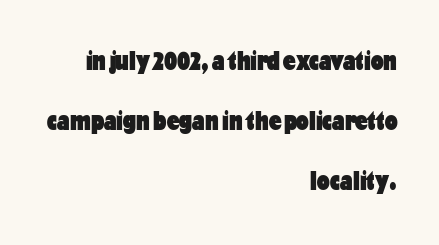
The image shows 28 px heavy, condensed sans-serif type, upright; set right-aligned, loose line spacing (2.15x), normal letter spacing, not underlined; low stroke contrast and a medium x-height.
